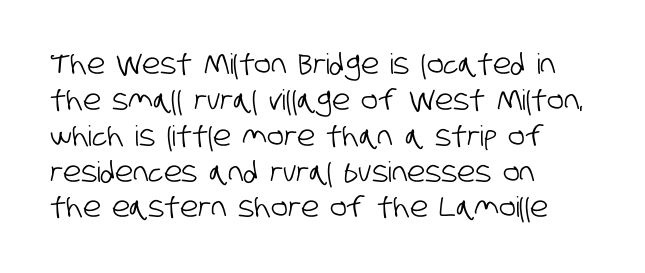
{"serif": "no", "width": "condensed", "stroke_contrast": "low", "x_height": "large", "monospaced": "no", "underline": "no", "align": "left", "line_spacing": "normal", "line_spacing_ratio": 1.28, "letter_spacing": "normal", "letter_spacing_em": 0.0, "glyph_px": 28}
